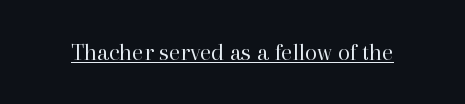
The letterforms sit at book weight or below. Posture: upright roman. Here the glyphs are tracked normally, forming tight word shapes. The words here are underlined.
